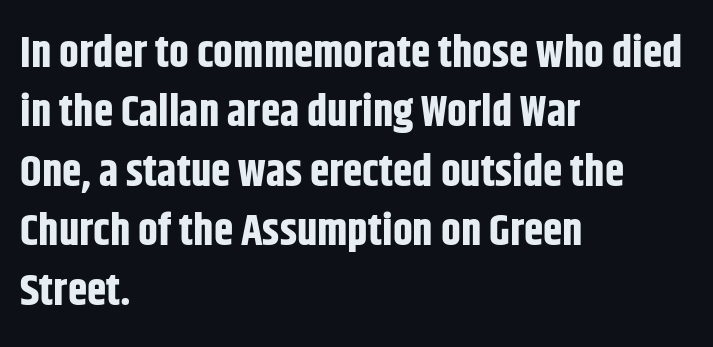
The image shows 44 px bold, condensed sans-serif type, upright; set left-aligned, normal line spacing (1.35x), normal letter spacing, not underlined; low stroke contrast and a large x-height.
